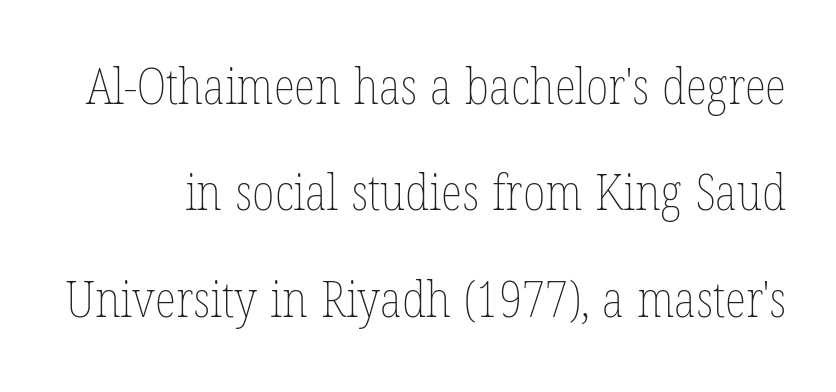
{"italic": "no", "bold": "no", "weight": "thin", "width": "condensed", "stroke_contrast": "low", "x_height": "medium", "monospaced": "no", "underline": "no", "line_spacing": "loose", "line_spacing_ratio": 2.13, "letter_spacing": "normal", "letter_spacing_em": 0.0, "glyph_px": 50}
